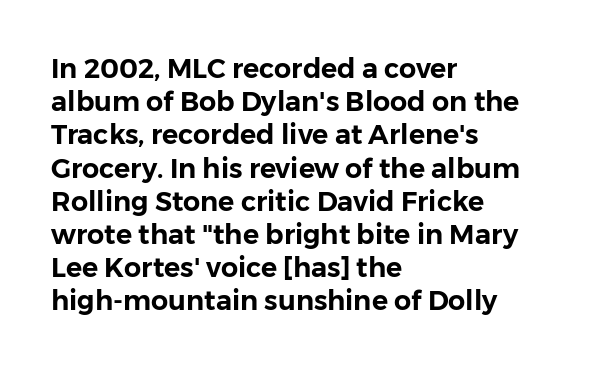
{"italic": "no", "underline": "no", "align": "left", "line_spacing_ratio": 1.23, "letter_spacing": "normal", "letter_spacing_em": 0.0, "glyph_px": 27}
